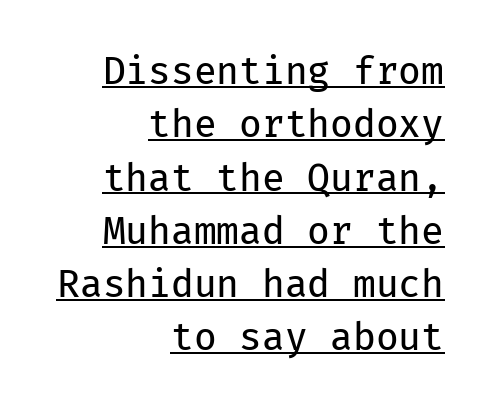
{"serif": "no", "italic": "no", "bold": "no", "weight": "regular", "width": "normal", "stroke_contrast": "low", "x_height": "medium", "monospaced": "yes", "underline": "yes", "align": "right", "line_spacing": "normal", "line_spacing_ratio": 1.44, "letter_spacing": "normal", "letter_spacing_em": 0.0, "glyph_px": 37}
